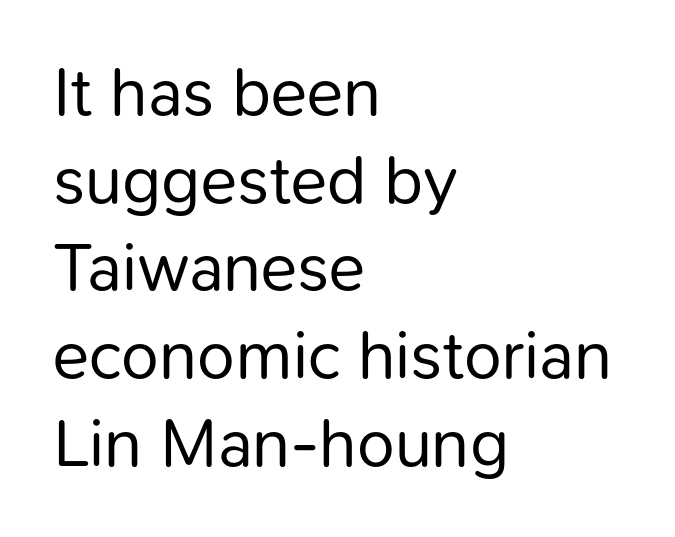
The image shows 68 px regular-weight sans-serif type, upright; set left-aligned, normal line spacing (1.29x), normal letter spacing, not underlined; low stroke contrast and a medium x-height.
